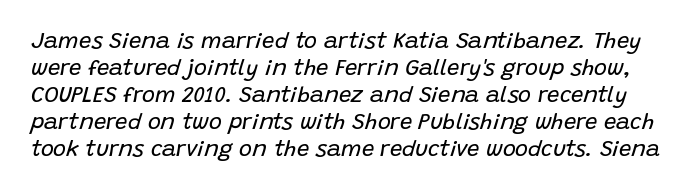
{"italic": "yes", "lean": "right", "slant_degrees": 15, "bold": "no", "underline": "no", "line_spacing_ratio": 1.23, "letter_spacing": "normal", "letter_spacing_em": 0.0, "glyph_px": 22}
